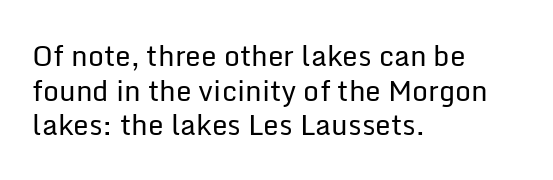
{"serif": "no", "italic": "no", "bold": "no", "weight": "regular", "width": "normal", "stroke_contrast": "low", "x_height": "medium", "monospaced": "no", "underline": "no", "align": "left", "line_spacing_ratio": 1.24, "letter_spacing": "normal", "letter_spacing_em": 0.0, "glyph_px": 28}
